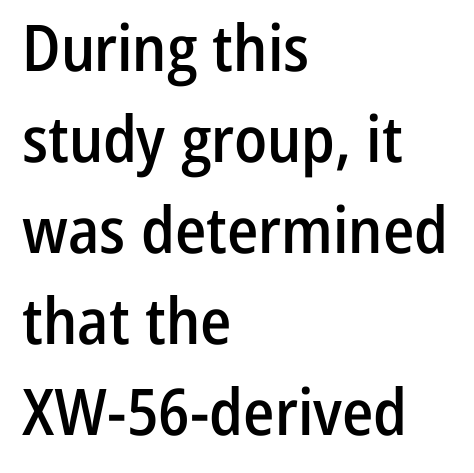
{"serif": "no", "italic": "no", "bold": "semi", "weight": "semibold", "width": "condensed", "stroke_contrast": "low", "x_height": "medium", "monospaced": "no", "underline": "no", "align": "left", "line_spacing": "normal", "line_spacing_ratio": 1.42, "letter_spacing": "normal", "letter_spacing_em": 0.0, "glyph_px": 64}
